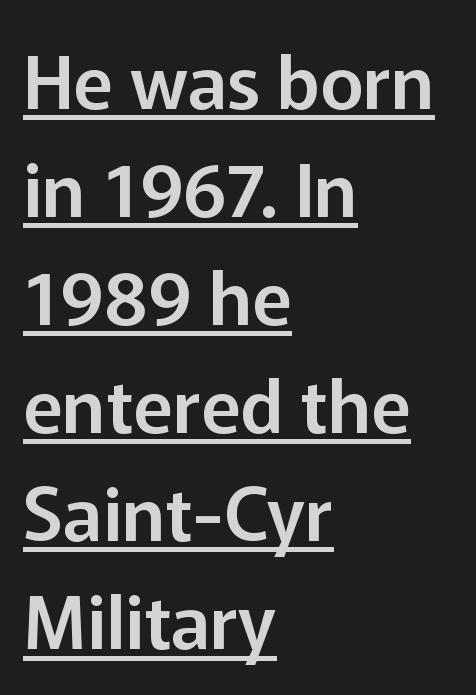
Q: Is the text italic (slanted)? A: No, it is upright.
Q: Is the typeface a serif or a sans-serif typeface? A: Sans-serif.
Q: Is the text underlined? A: Yes.
Q: How is the paragraph aligned? A: Left-aligned.
Q: Is the spacing between letters normal or unusually wide? A: Normal.
Q: Is the spacing between lines tight, normal or loose? A: Normal.
Q: Width (condensed, normal, or wide)? A: Normal.
Q: Stroke contrast? A: Low.
Q: x-height? A: Medium.
Q: Monospaced? A: No.
